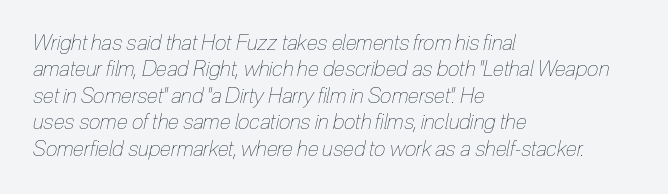
If you drew a ruler down the left edge, every line would touch it. Underlining? Definitely not there. The space between consecutive lines is moderate. The font's italic variant was chosen for this text.
